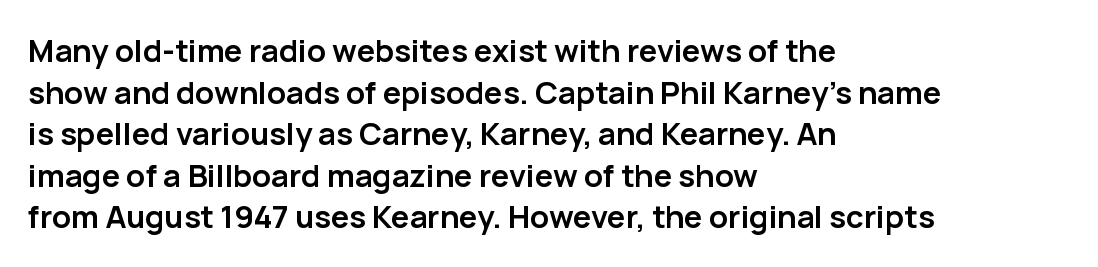
The image shows 31 px semibold sans-serif type, upright; set left-aligned, normal line spacing (1.34x), normal letter spacing, not underlined; low stroke contrast and a medium x-height.
